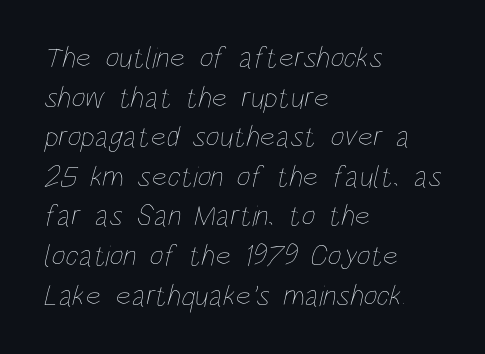
{"bold": "no", "weight": "thin", "width": "condensed", "stroke_contrast": "low", "x_height": "large", "monospaced": "no", "underline": "no", "align": "left", "line_spacing": "normal", "line_spacing_ratio": 1.32, "letter_spacing": "normal", "letter_spacing_em": 0.0, "glyph_px": 30}
